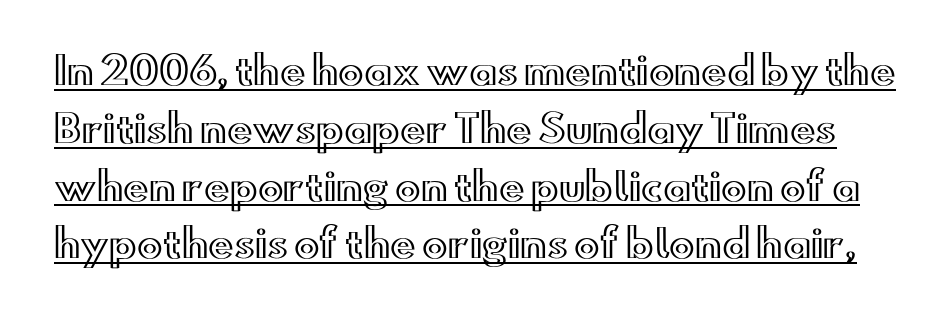
{"italic": "no", "width": "wide", "x_height": "small", "monospaced": "no", "underline": "yes", "line_spacing": "normal", "line_spacing_ratio": 1.52, "letter_spacing": "normal", "letter_spacing_em": 0.0, "glyph_px": 38}
